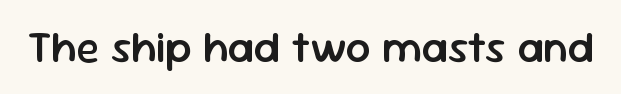
Q: Is the text bold? A: Semi-bold.
Q: Is the text italic (slanted)? A: No, it is upright.
Q: Is the typeface a serif or a sans-serif typeface? A: Sans-serif.
Q: Is the text underlined? A: No.
Q: Is the spacing between letters normal or unusually wide? A: Normal.
Q: Width (condensed, normal, or wide)? A: Normal.
Q: Stroke contrast? A: Low.
Q: x-height? A: Medium.
Q: Monospaced? A: No.
